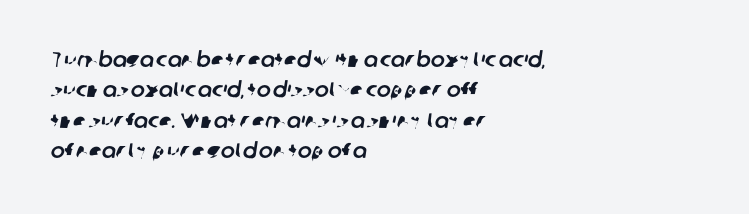
{"underline": "no", "align": "left", "line_spacing": "normal", "line_spacing_ratio": 1.45, "letter_spacing": "normal", "letter_spacing_em": 0.0, "glyph_px": 21}
